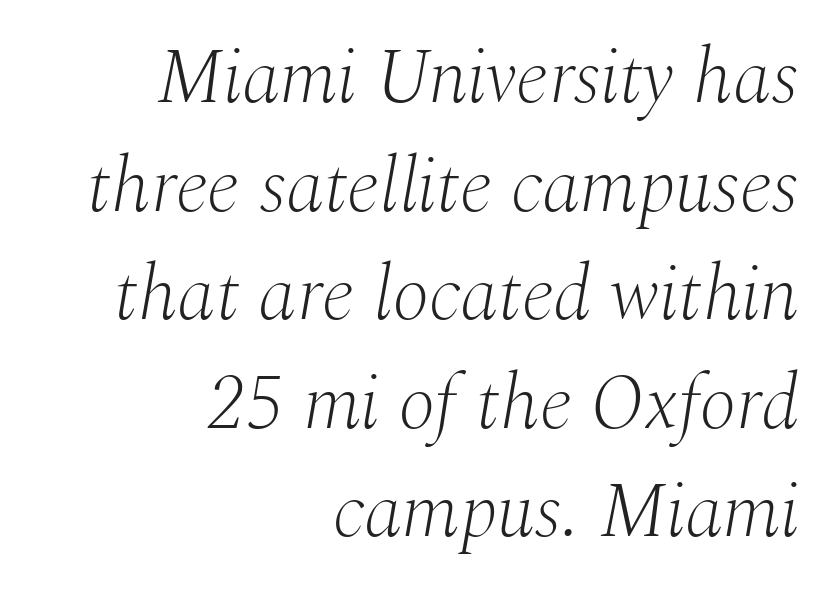
The image shows 77 px light serif type, italic (leaning right); set right-aligned, normal line spacing (1.41x), normal letter spacing, not underlined; medium stroke contrast and a medium x-height.
